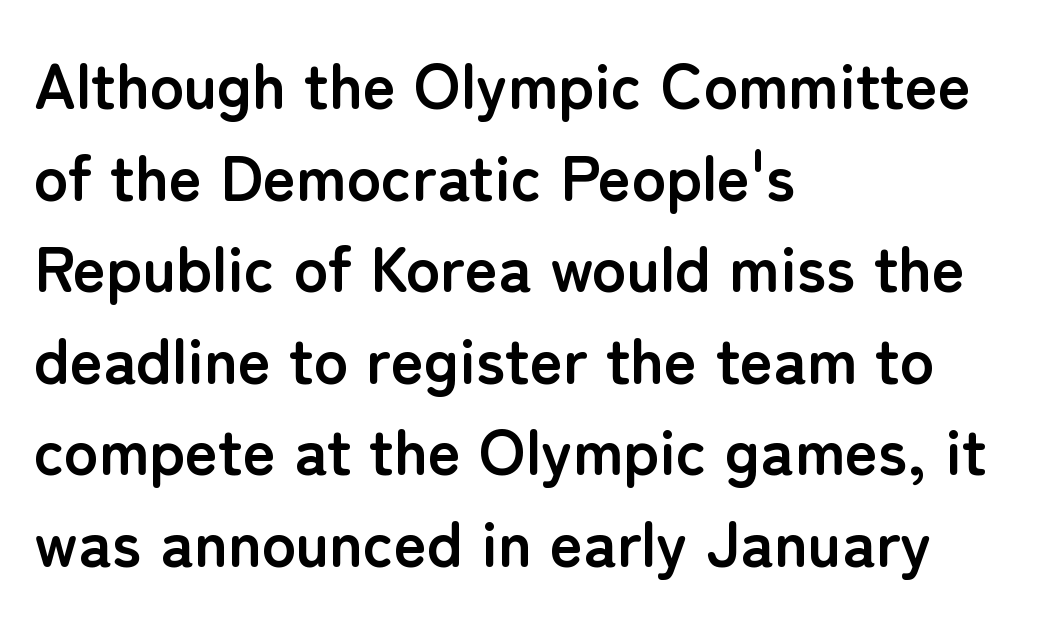
The image shows 64 px semibold sans-serif type, upright; set left-aligned, normal line spacing (1.43x), normal letter spacing, not underlined; low stroke contrast and a medium x-height.
